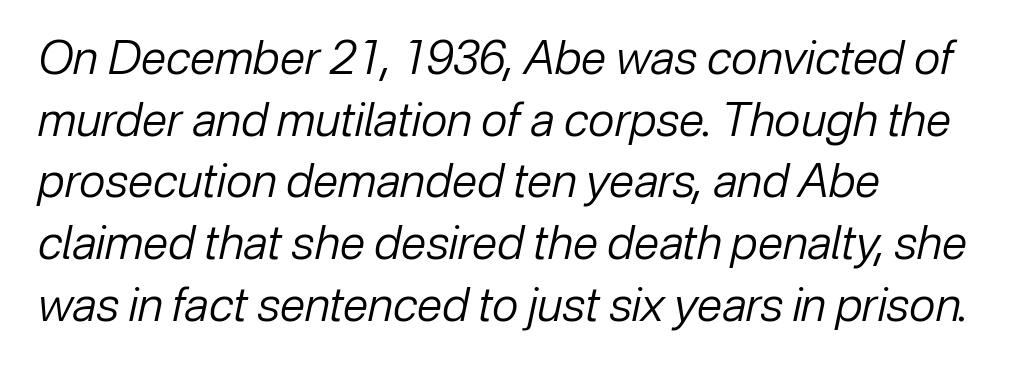
The image shows 46 px regular-weight type, italic (leaning right); set left-aligned, normal line spacing (1.34x), normal letter spacing, not underlined; low stroke contrast and a medium x-height.
